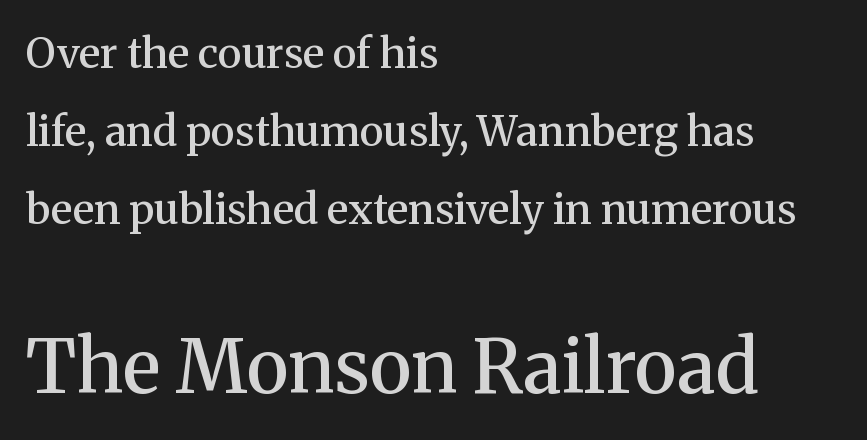
{"serif": "yes", "italic": "no", "bold": "semi", "weight": "semibold", "width": "normal", "stroke_contrast": "medium", "x_height": "medium", "monospaced": "no", "underline": "no", "align": "left", "line_spacing_ratio": 1.86, "letter_spacing": "normal", "letter_spacing_em": 0.0, "larger_block": "second", "size_ratio": 1.76, "glyph_px": 74}
